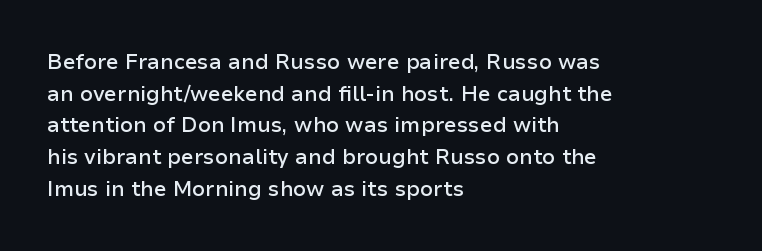
The image shows 21 px text type, upright; set left-aligned, normal line spacing (1.51x), normal letter spacing, not underlined.
